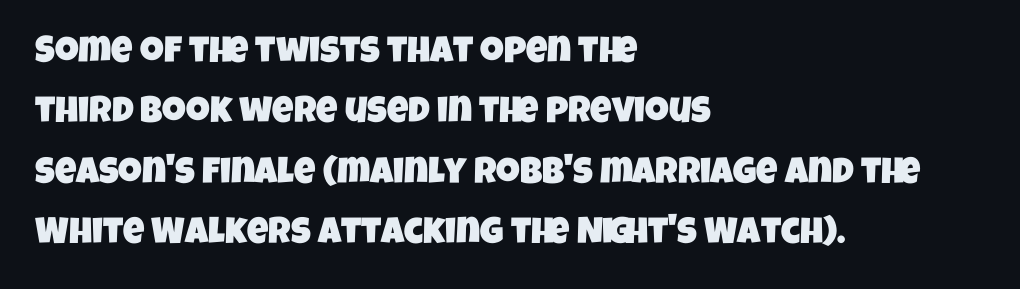
The image shows 37 px condensed sans-serif type; set left-aligned, normal line spacing (1.63x), normal letter spacing, not underlined; low stroke contrast and a large x-height.
